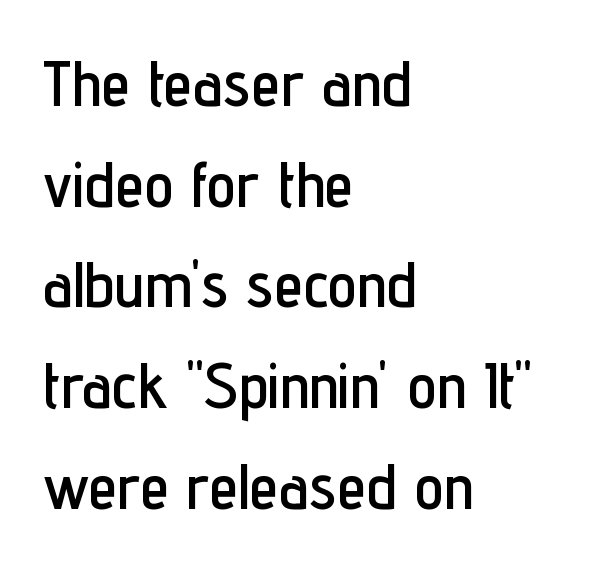
{"serif": "no", "italic": "no", "width": "condensed", "stroke_contrast": "low", "x_height": "medium", "monospaced": "no", "underline": "no", "align": "left", "line_spacing": "normal", "line_spacing_ratio": 1.55, "letter_spacing": "normal", "letter_spacing_em": 0.0, "glyph_px": 65}
